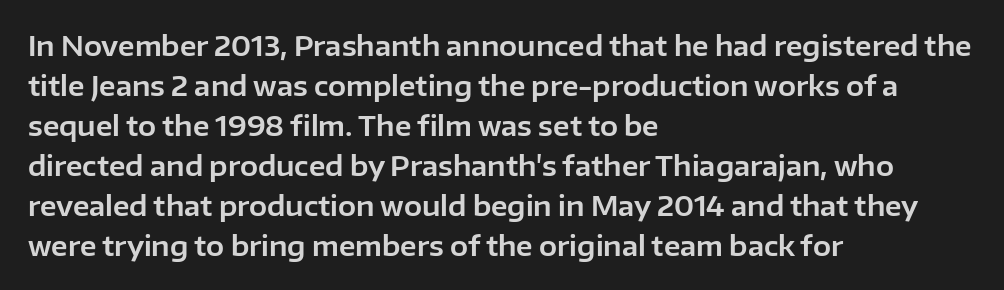
Q: Is the text italic (slanted)? A: No, it is upright.
Q: Is the text underlined? A: No.
Q: How is the paragraph aligned? A: Left-aligned.
Q: Is the spacing between letters normal or unusually wide? A: Normal.
Q: Is the spacing between lines tight, normal or loose? A: Normal.
